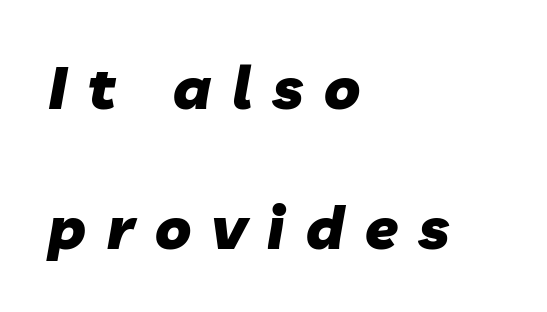
The image shows 60 px heavy type, italic (leaning right); set left-aligned, loose line spacing (2.33x), unusually wide letter spacing (+0.35 em), not underlined; low stroke contrast and a medium x-height.
